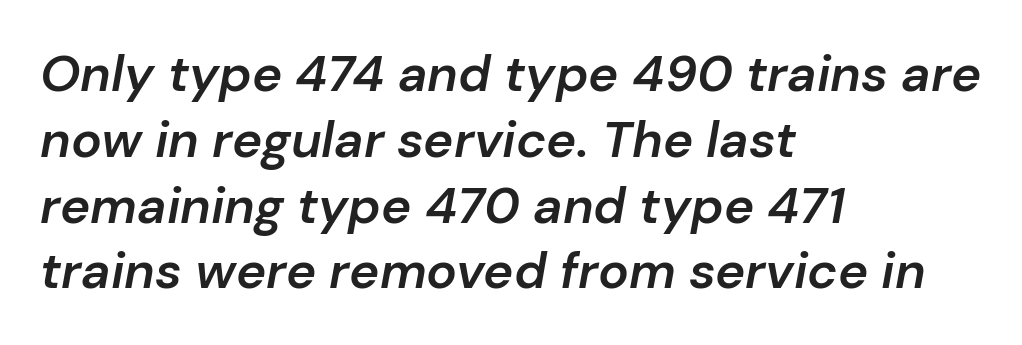
{"italic": "yes", "lean": "right", "slant_degrees": 10, "bold": "semi", "weight": "semibold", "width": "normal", "stroke_contrast": "low", "x_height": "medium", "monospaced": "no", "underline": "no", "align": "left", "line_spacing": "normal", "line_spacing_ratio": 1.29, "letter_spacing": "normal", "letter_spacing_em": 0.0, "glyph_px": 51}
